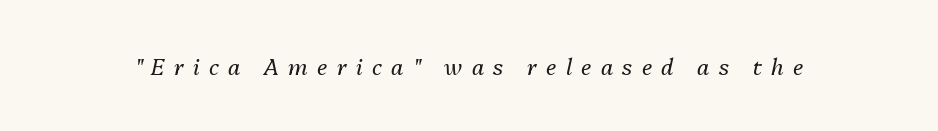
{"italic": "yes", "lean": "right", "slant_degrees": 13, "bold": "no", "underline": "no", "letter_spacing": "wide", "letter_spacing_em": 0.42, "glyph_px": 22}
